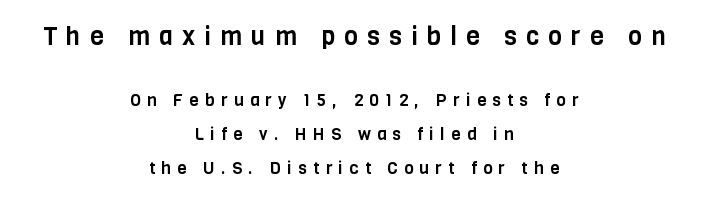
The image shows 25 px text type, upright; set centered, loose line spacing (1.98x), unusually wide letter spacing (+0.37 em), not underlined; the first (top) block is 1.47x larger.
